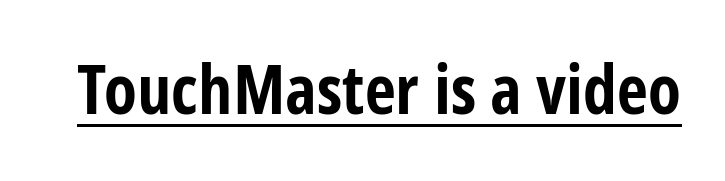
The image shows 68 px bold, condensed sans-serif type, upright; set normal letter spacing, underlined; low stroke contrast and a medium x-height.
